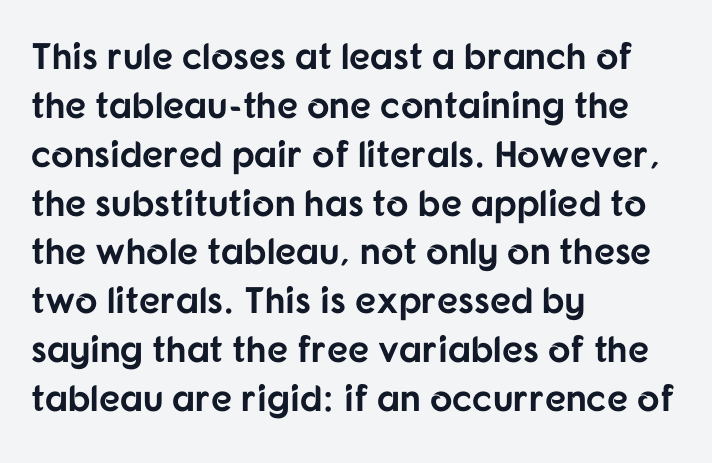
Q: Is the text bold? A: Yes.
Q: Is the text italic (slanted)? A: No, it is upright.
Q: Is the typeface a serif or a sans-serif typeface? A: Sans-serif.
Q: Is the text underlined? A: No.
Q: How is the paragraph aligned? A: Left-aligned.
Q: Is the spacing between letters normal or unusually wide? A: Normal.
Q: Is the spacing between lines tight, normal or loose? A: Normal.
Q: Width (condensed, normal, or wide)? A: Normal.
Q: Stroke contrast? A: Low.
Q: x-height? A: Medium.
Q: Monospaced? A: No.
